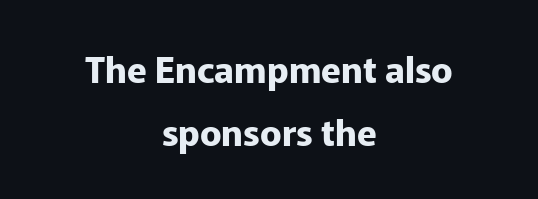
The setting favours the middle, as headings and verse often do. Does extra space separate the letters? No, they use regular spacing. The passage shown is typed in a proportional face where columns would drift. When letters stand straight like this, we call the style roman or upright. The type family on display is of the sans-serif kind.
